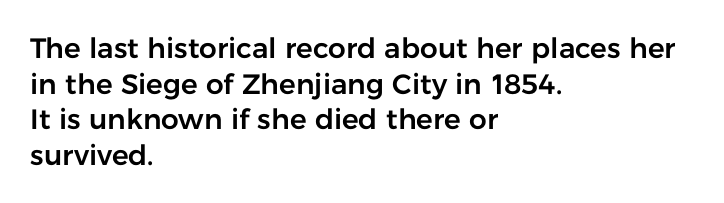
If you drew a ruler down the left edge, every line would touch it. Proportional: the letters do not fall into vertical columns. Characters follow at the spacing the type designer built in. If you measured baseline to baseline, you'd find a middling distance. Grotesque or geometric, the face here clearly has no serifs.
